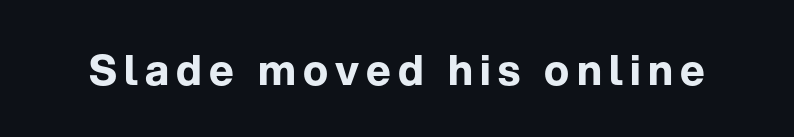
Q: Is the text bold? A: Yes.
Q: Is the text italic (slanted)? A: No, it is upright.
Q: Is the typeface a serif or a sans-serif typeface? A: Sans-serif.
Q: Is the text underlined? A: No.
Q: Width (condensed, normal, or wide)? A: Normal.
Q: Stroke contrast? A: Low.
Q: x-height? A: Medium.
Q: Monospaced? A: No.
